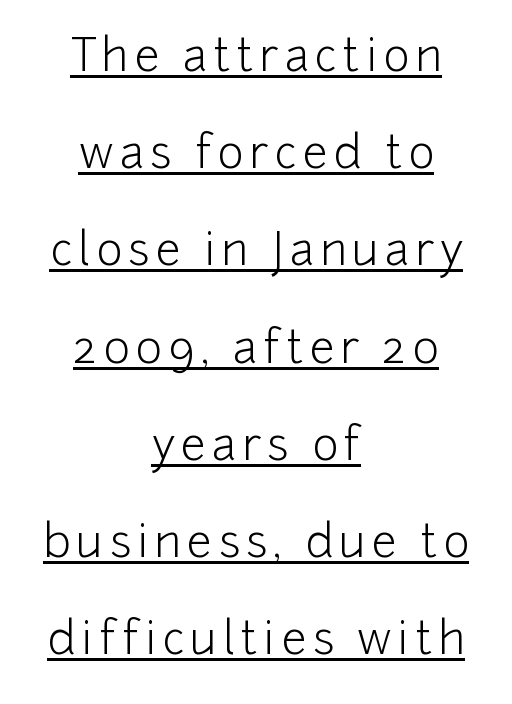
Descenders here cross a horizontal rule under the line. The rendering uses natural spacing where letterforms have individual widths. This is roman type, the default non-slanted kind. Grotesque or geometric, the face here clearly has no serifs. Whoever set this chose breathing room over compactness in the vertical rhythm.
